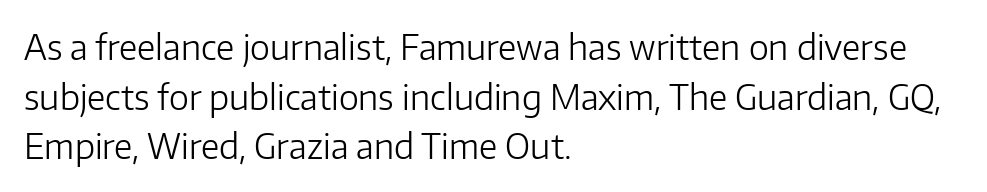
{"serif": "no", "italic": "no", "bold": "no", "weight": "light", "width": "normal", "stroke_contrast": "low", "x_height": "medium", "monospaced": "no", "underline": "no", "align": "left", "line_spacing": "normal", "line_spacing_ratio": 1.46, "letter_spacing": "normal", "letter_spacing_em": 0.0, "glyph_px": 34}
